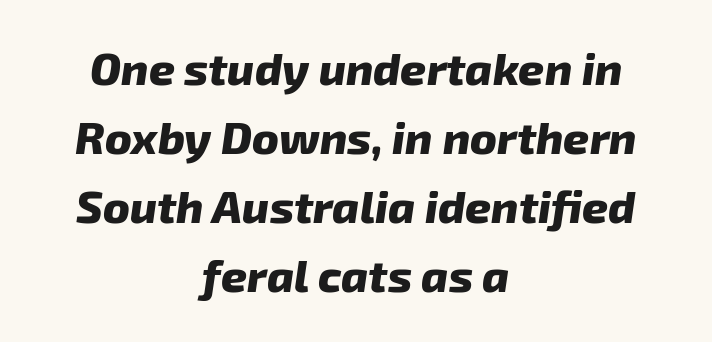
{"italic": "yes", "lean": "right", "slant_degrees": 8, "bold": "yes", "weight": "heavy", "width": "normal", "stroke_contrast": "low", "x_height": "medium", "monospaced": "no", "underline": "no", "align": "center", "line_spacing": "normal", "line_spacing_ratio": 1.53, "letter_spacing": "normal", "letter_spacing_em": 0.0, "glyph_px": 45}
